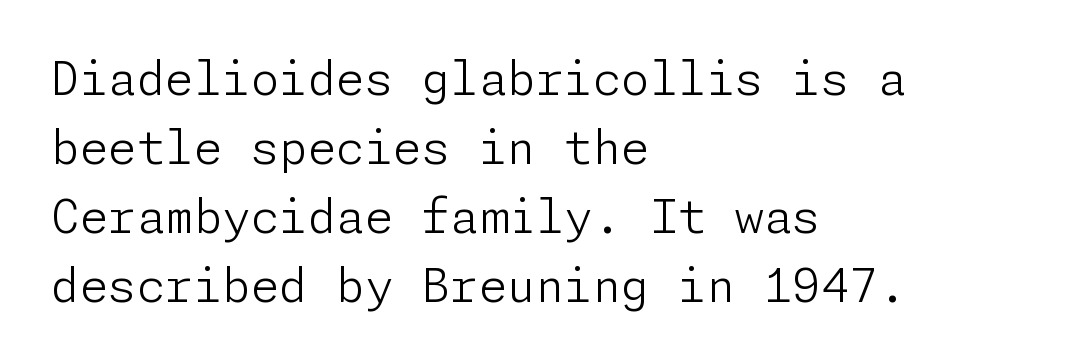
Q: Is the text bold? A: No.
Q: Is the text italic (slanted)? A: No, it is upright.
Q: Is the typeface a serif or a sans-serif typeface? A: Sans-serif.
Q: Is the text underlined? A: No.
Q: How is the paragraph aligned? A: Left-aligned.
Q: Is the spacing between letters normal or unusually wide? A: Normal.
Q: Is the spacing between lines tight, normal or loose? A: Normal.
Q: Width (condensed, normal, or wide)? A: Normal.
Q: Stroke contrast? A: Low.
Q: x-height? A: Medium.
